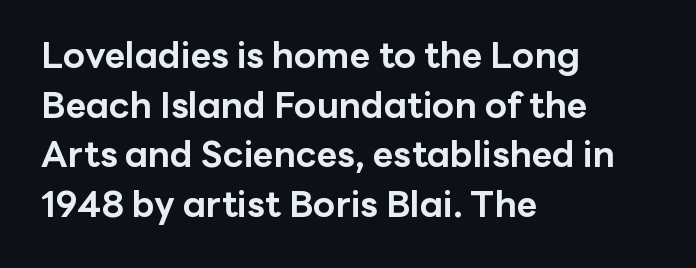
Q: Is the text bold? A: Yes.
Q: Is the text italic (slanted)? A: No, it is upright.
Q: Is the typeface a serif or a sans-serif typeface? A: Sans-serif.
Q: Is the text underlined? A: No.
Q: How is the paragraph aligned? A: Left-aligned.
Q: Is the spacing between letters normal or unusually wide? A: Normal.
Q: Is the spacing between lines tight, normal or loose? A: Normal.
Q: Width (condensed, normal, or wide)? A: Normal.
Q: Stroke contrast? A: Low.
Q: x-height? A: Medium.
Q: Monospaced? A: No.
